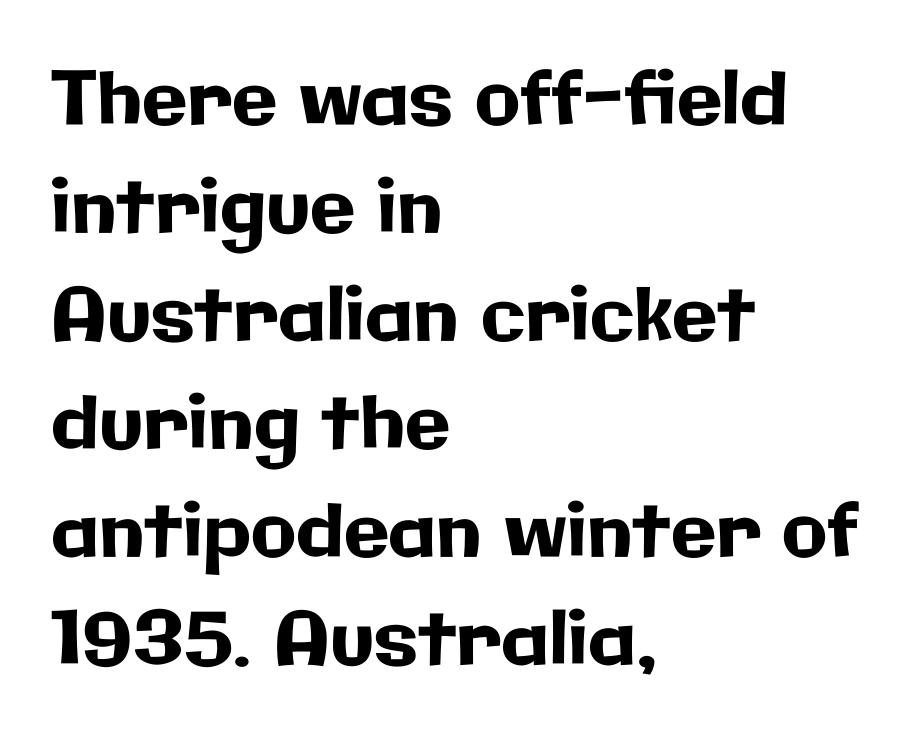
{"serif": "no", "italic": "no", "width": "normal", "stroke_contrast": "low", "x_height": "medium", "monospaced": "no", "underline": "no", "align": "left", "line_spacing": "normal", "line_spacing_ratio": 1.46, "letter_spacing": "normal", "letter_spacing_em": 0.0, "glyph_px": 74}
